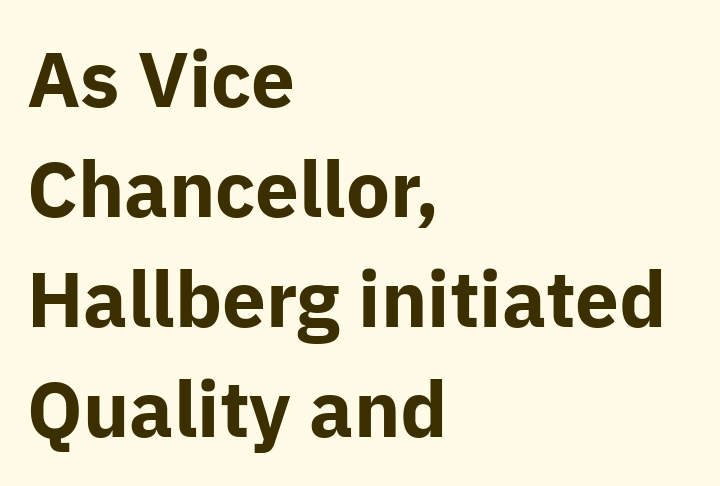
The image shows 78 px bold sans-serif type, upright; set left-aligned, normal line spacing (1.41x), normal letter spacing, not underlined; low stroke contrast and a medium x-height.
